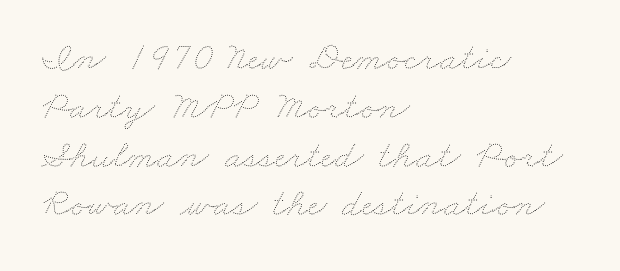
Q: Is the text bold? A: No.
Q: Is the text underlined? A: No.
Q: How is the paragraph aligned? A: Left-aligned.
Q: Is the spacing between letters normal or unusually wide? A: Normal.
Q: Width (condensed, normal, or wide)? A: Wide.
Q: Stroke contrast? A: Medium.
Q: x-height? A: Small.
Q: Monospaced? A: No.
